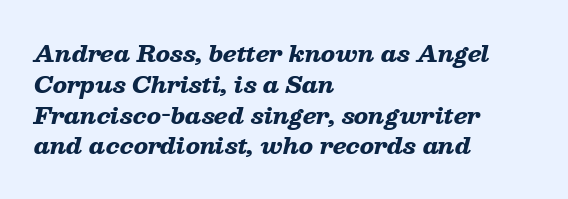
Q: Is the text bold? A: Yes.
Q: Is the text italic (slanted)? A: Yes, it leans right by about 13 degrees.
Q: Is the text underlined? A: No.
Q: How is the paragraph aligned? A: Left-aligned.
Q: Is the spacing between letters normal or unusually wide? A: Normal.
Q: Is the spacing between lines tight, normal or loose? A: Normal.
